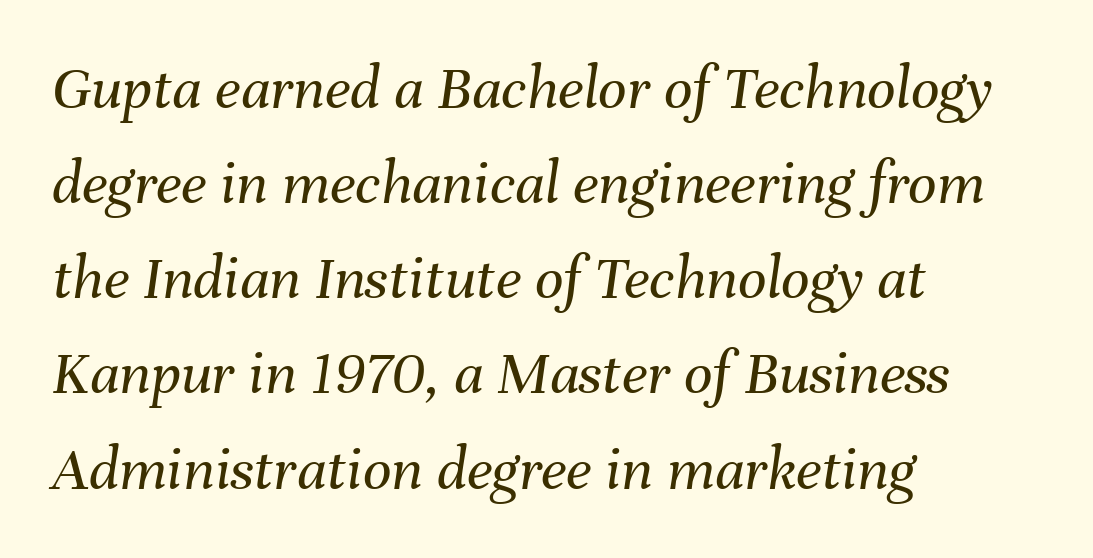
These lines are rendered in a variable-pitch font. Horizontal bands of white between lines are of average thickness. The foot of each line stays bare and open. Between one letter and the next there's only the usual sliver of space. Italic? Definitely — the glyphs are oblique.
